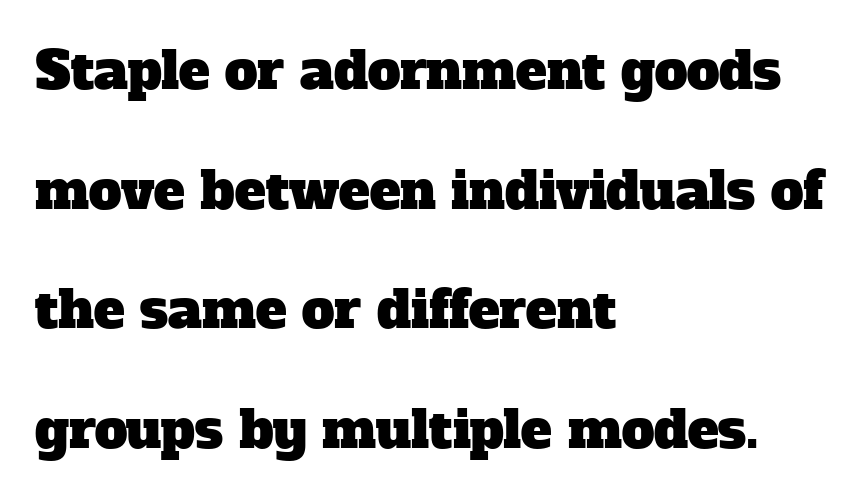
Q: Is the typeface a serif or a sans-serif typeface? A: Serif.
Q: Is the text underlined? A: No.
Q: How is the paragraph aligned? A: Left-aligned.
Q: Is the spacing between letters normal or unusually wide? A: Normal.
Q: Is the spacing between lines tight, normal or loose? A: Loose.
Q: Width (condensed, normal, or wide)? A: Normal.
Q: Stroke contrast? A: Low.
Q: x-height? A: Medium.
Q: Monospaced? A: No.
